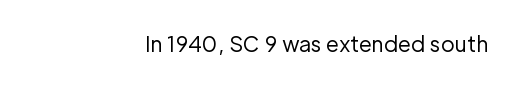
{"italic": "no", "bold": "no", "underline": "no", "align": "right", "letter_spacing": "normal", "letter_spacing_em": 0.0, "glyph_px": 21}
